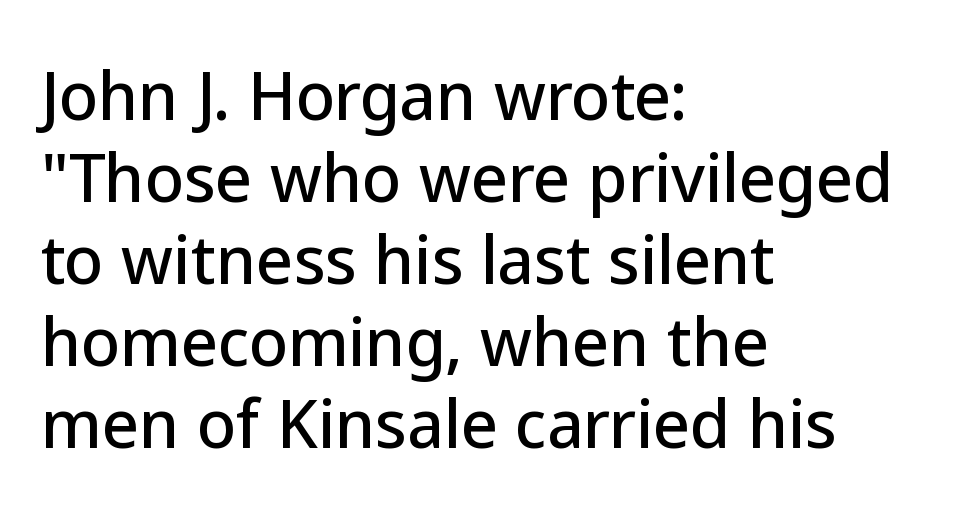
{"serif": "no", "italic": "no", "width": "normal", "stroke_contrast": "low", "x_height": "medium", "monospaced": "no", "underline": "no", "align": "left", "line_spacing": "normal", "line_spacing_ratio": 1.28, "letter_spacing": "normal", "letter_spacing_em": 0.0, "glyph_px": 64}
